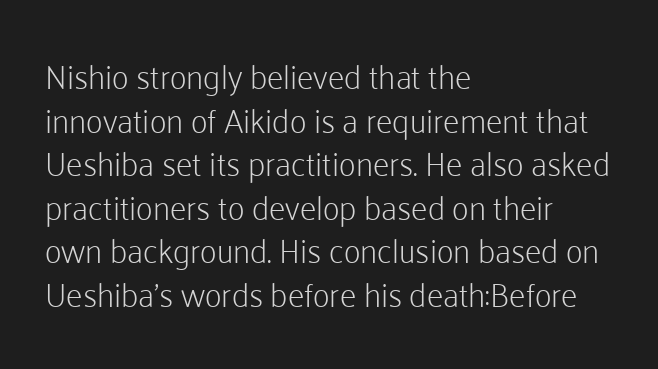
The image shows 33 px light sans-serif type, upright; set left-aligned, normal line spacing (1.32x), normal letter spacing, not underlined; low stroke contrast and a medium x-height.
